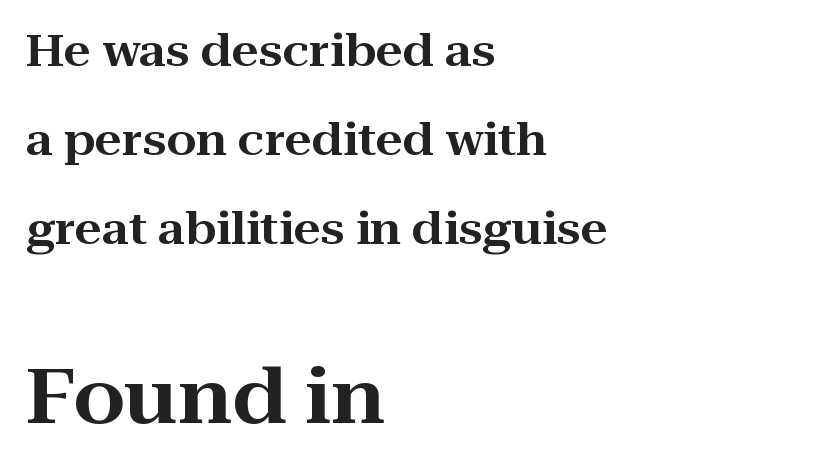
{"serif": "yes", "italic": "no", "width": "wide", "stroke_contrast": "high", "x_height": "medium", "monospaced": "no", "underline": "no", "align": "left", "line_spacing": "loose", "line_spacing_ratio": 2.07, "letter_spacing": "normal", "letter_spacing_em": 0.0, "larger_block": "second", "size_ratio": 1.74, "glyph_px": 75}
